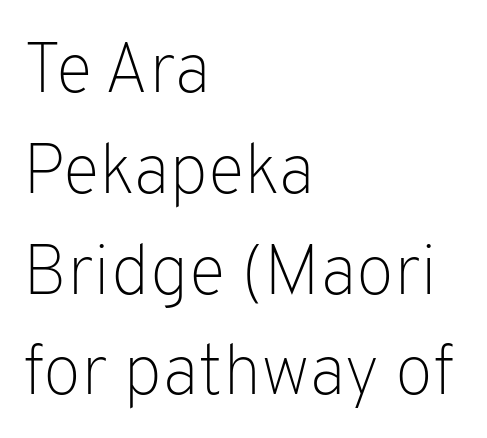
{"serif": "no", "italic": "no", "bold": "no", "weight": "light", "width": "normal", "stroke_contrast": "low", "x_height": "medium", "monospaced": "no", "underline": "no", "align": "left", "line_spacing": "normal", "line_spacing_ratio": 1.44, "letter_spacing": "normal", "letter_spacing_em": 0.0, "glyph_px": 70}
